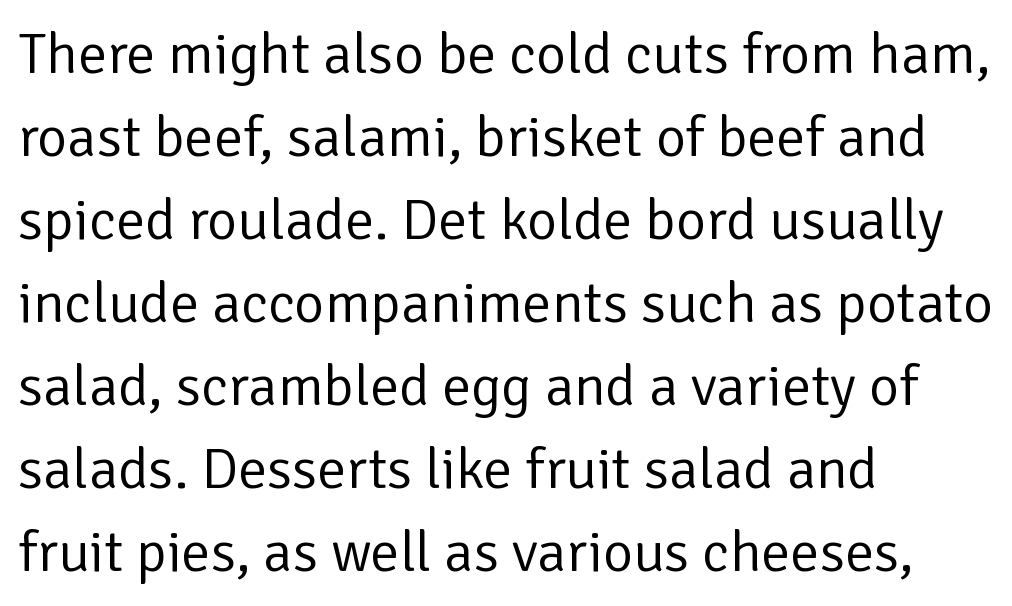
Q: Is the text bold? A: No.
Q: Is the text italic (slanted)? A: No, it is upright.
Q: Is the typeface a serif or a sans-serif typeface? A: Sans-serif.
Q: Is the text underlined? A: No.
Q: How is the paragraph aligned? A: Left-aligned.
Q: Is the spacing between letters normal or unusually wide? A: Normal.
Q: Is the spacing between lines tight, normal or loose? A: Normal.
Q: Width (condensed, normal, or wide)? A: Normal.
Q: Stroke contrast? A: Low.
Q: x-height? A: Medium.
Q: Monospaced? A: No.
